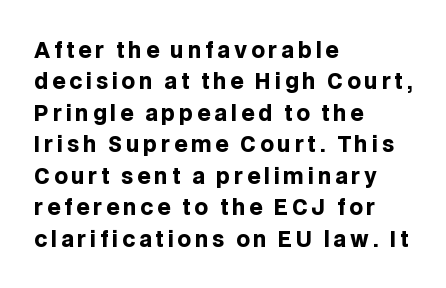
The image shows 21 px bold type, upright; set left-aligned, normal line spacing (1.5x), not underlined.
